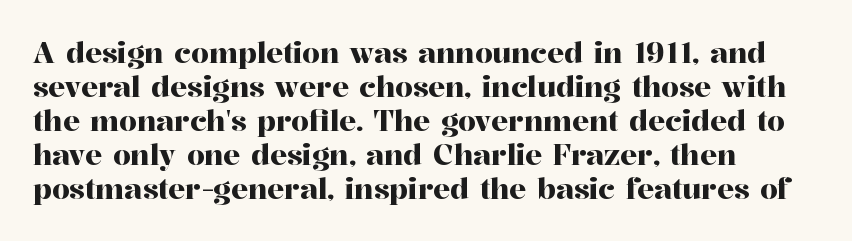
Q: Is the text italic (slanted)? A: No, it is upright.
Q: Is the typeface a serif or a sans-serif typeface? A: Serif.
Q: Is the text underlined? A: No.
Q: How is the paragraph aligned? A: Left-aligned.
Q: Is the spacing between letters normal or unusually wide? A: Normal.
Q: Width (condensed, normal, or wide)? A: Normal.
Q: Stroke contrast? A: High.
Q: x-height? A: Medium.
Q: Monospaced? A: No.
